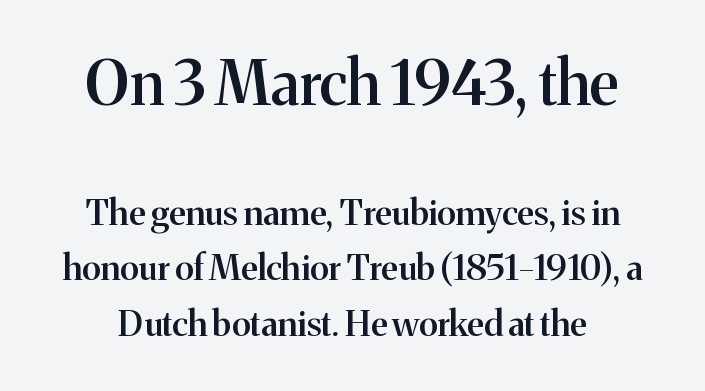
The leading is moderate, giving the passage an even texture. The font is running at a semibold setting, under full bold. Here the designer chose a conventional face with non-uniform glyph widths. Do the letters lean? They stand straight. The passage shown has conventional tracking throughout.
